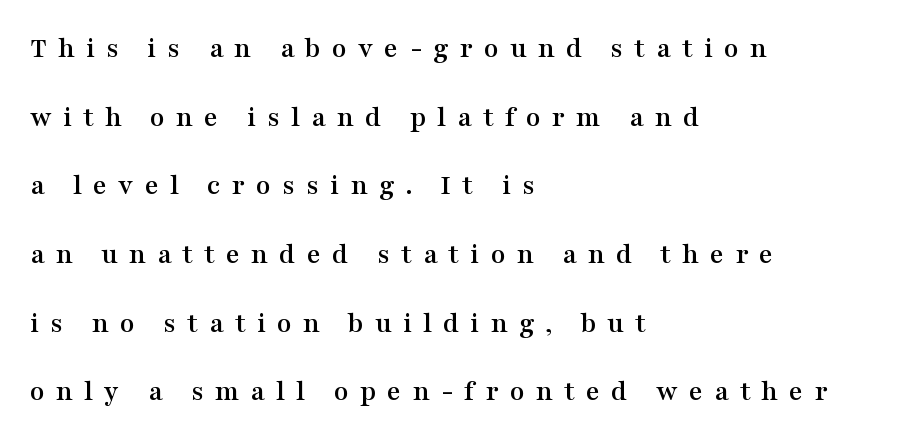
The image shows 30 px wide serif type, upright; set left-aligned, loose line spacing (2.29x), unusually wide letter spacing (+0.37 em), not underlined; medium stroke contrast and a medium x-height.
